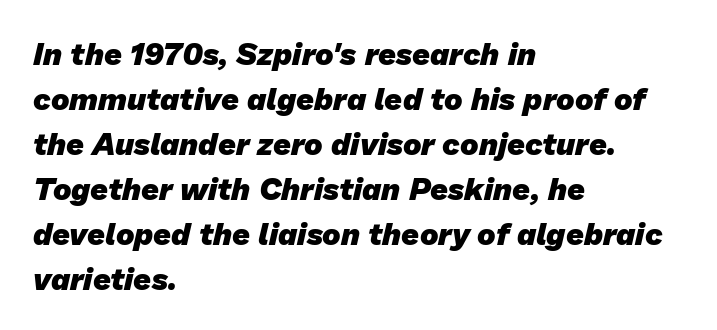
{"serif": "no", "bold": "yes", "weight": "heavy", "width": "normal", "stroke_contrast": "low", "x_height": "medium", "monospaced": "no", "underline": "no", "align": "left", "line_spacing": "normal", "line_spacing_ratio": 1.45, "letter_spacing": "normal", "letter_spacing_em": 0.0, "glyph_px": 31}
